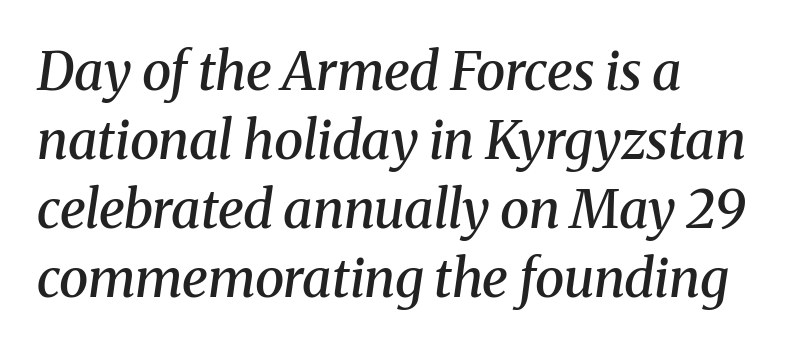
{"serif": "yes", "italic": "yes", "lean": "right", "slant_degrees": 8, "bold": "semi", "weight": "semibold", "width": "normal", "stroke_contrast": "medium", "x_height": "medium", "monospaced": "no", "underline": "no", "line_spacing": "normal", "line_spacing_ratio": 1.3, "letter_spacing": "normal", "letter_spacing_em": 0.0, "glyph_px": 53}
